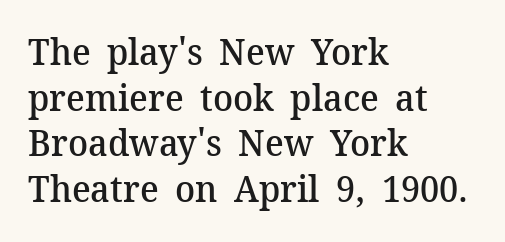
The image shows 37 px semibold serif type, upright; set left-aligned, line spacing 1.23x, normal letter spacing, not underlined; medium stroke contrast and a medium x-height.
